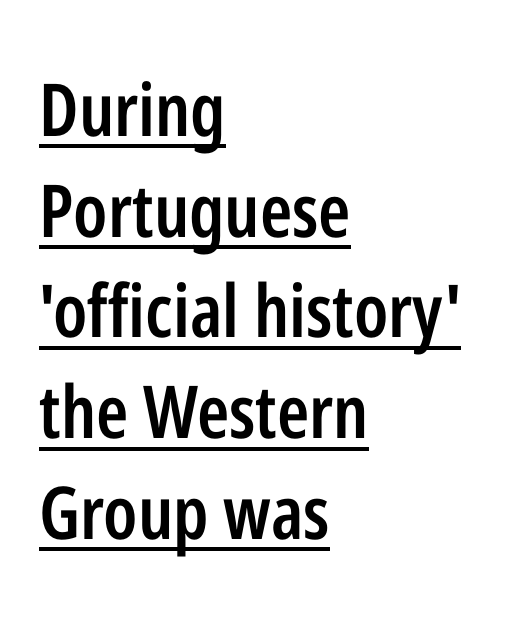
{"serif": "no", "italic": "no", "bold": "semi", "weight": "semibold", "width": "condensed", "stroke_contrast": "low", "x_height": "medium", "monospaced": "no", "underline": "yes", "align": "left", "line_spacing": "normal", "line_spacing_ratio": 1.38, "letter_spacing": "normal", "letter_spacing_em": 0.0, "glyph_px": 73}
